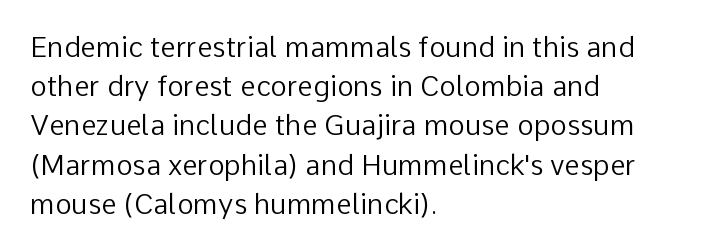
The image shows 28 px regular-weight sans-serif type, upright; set left-aligned, normal line spacing (1.4x), normal letter spacing, not underlined; low stroke contrast and a medium x-height.
